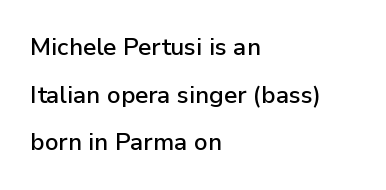
{"italic": "no", "underline": "no", "align": "left", "line_spacing": "loose", "line_spacing_ratio": 1.98, "letter_spacing": "normal", "letter_spacing_em": 0.0, "glyph_px": 24}
